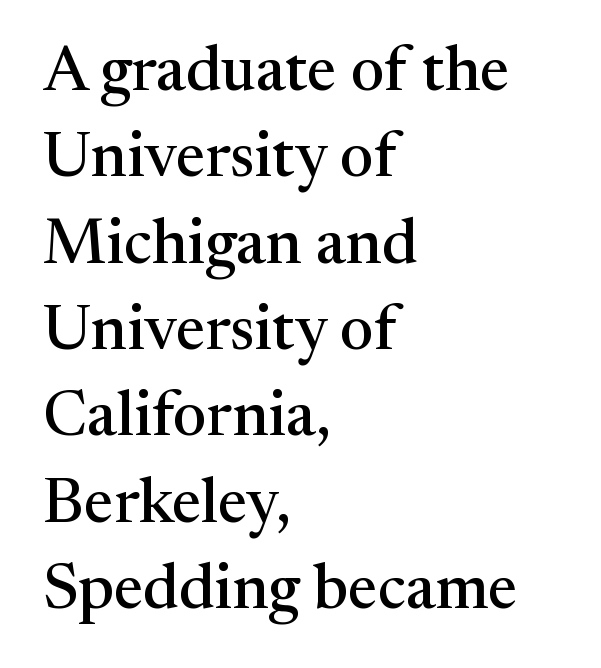
Q: Is the text italic (slanted)? A: No, it is upright.
Q: Is the typeface a serif or a sans-serif typeface? A: Serif.
Q: Is the text underlined? A: No.
Q: How is the paragraph aligned? A: Left-aligned.
Q: Is the spacing between letters normal or unusually wide? A: Normal.
Q: Is the spacing between lines tight, normal or loose? A: Normal.
Q: Width (condensed, normal, or wide)? A: Normal.
Q: Stroke contrast? A: Medium.
Q: x-height? A: Medium.
Q: Monospaced? A: No.
